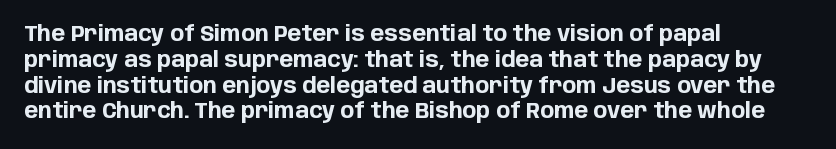
The letters stand upright; this is a roman face. Every row of glyphs begins at an identical x-position on the left. Between one letter and the next there's only the usual sliver of space. Caption: bold face, heavy strokes.
